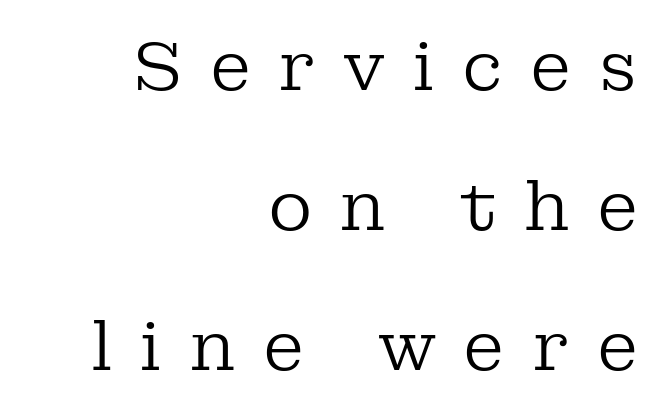
{"serif": "yes", "italic": "no", "bold": "no", "weight": "regular", "width": "normal", "stroke_contrast": "low", "x_height": "medium", "monospaced": "no", "underline": "no", "align": "right", "line_spacing": "loose", "line_spacing_ratio": 2.06, "letter_spacing": "wide", "letter_spacing_em": 0.4, "glyph_px": 68}
